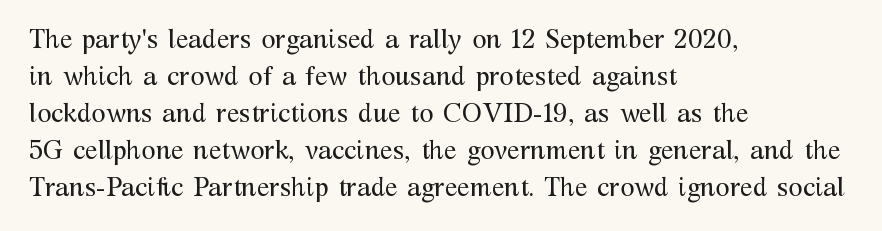
{"italic": "no", "bold": "no", "underline": "no", "align": "left", "line_spacing": "normal", "line_spacing_ratio": 1.42, "letter_spacing": "normal", "letter_spacing_em": 0.0, "glyph_px": 26}
